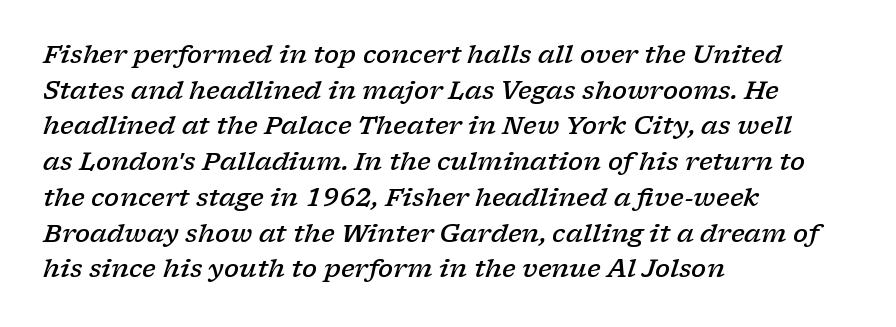
The image shows 25 px text type, italic (leaning right); set left-aligned, normal line spacing (1.43x), normal letter spacing, not underlined.
